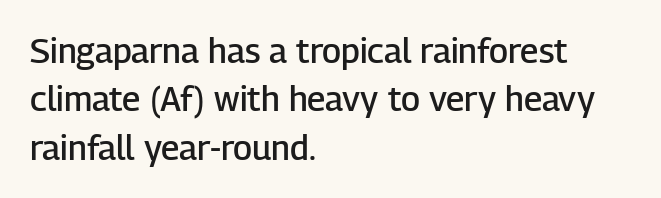
Q: Is the text bold? A: Semi-bold.
Q: Is the text italic (slanted)? A: No, it is upright.
Q: Is the typeface a serif or a sans-serif typeface? A: Sans-serif.
Q: Is the text underlined? A: No.
Q: How is the paragraph aligned? A: Left-aligned.
Q: Is the spacing between letters normal or unusually wide? A: Normal.
Q: Is the spacing between lines tight, normal or loose? A: Normal.
Q: Width (condensed, normal, or wide)? A: Normal.
Q: Stroke contrast? A: Low.
Q: x-height? A: Medium.
Q: Monospaced? A: No.
